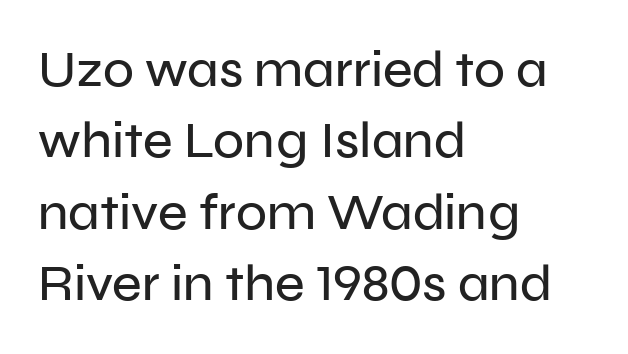
The image shows 51 px sans-serif type, upright; set left-aligned, normal line spacing (1.4x), normal letter spacing, not underlined; low stroke contrast and a medium x-height.
